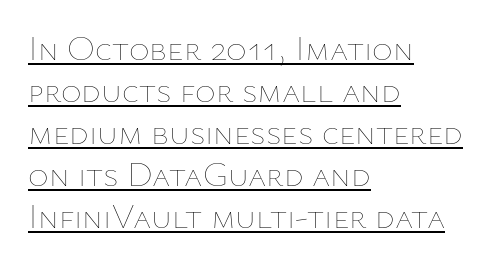
The image shows 35 px thin type, upright; set left-aligned, line spacing 1.2x, normal letter spacing, underlined; low stroke contrast and a medium x-height.
